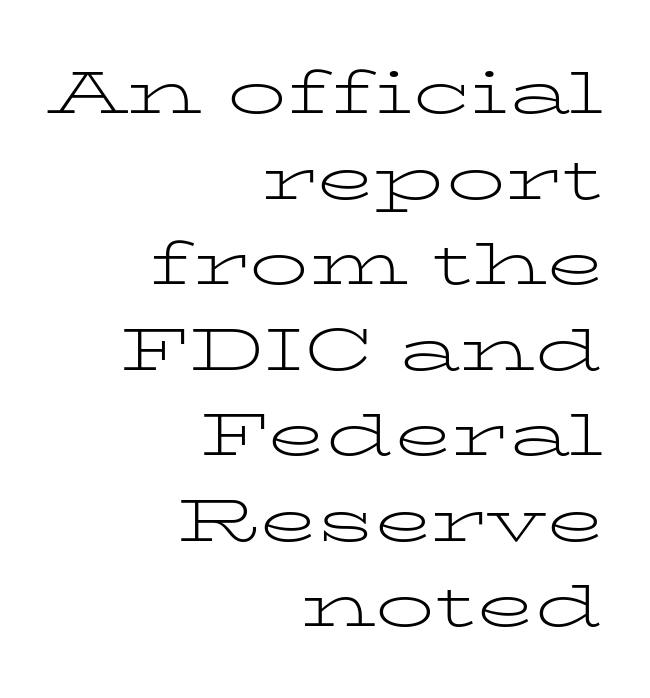
{"serif": "yes", "italic": "no", "bold": "no", "weight": "light", "width": "wide", "stroke_contrast": "low", "x_height": "medium", "monospaced": "no", "underline": "no", "align": "right", "line_spacing": "normal", "line_spacing_ratio": 1.45, "letter_spacing": "normal", "letter_spacing_em": 0.0, "glyph_px": 59}
